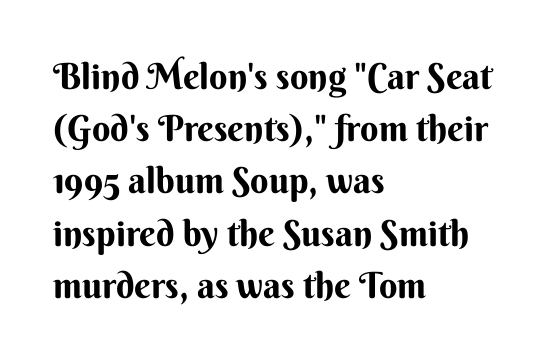
{"serif": "no", "italic": "no", "bold": "yes", "weight": "bold", "width": "normal", "stroke_contrast": "medium", "x_height": "small", "monospaced": "no", "underline": "no", "align": "left", "line_spacing": "normal", "line_spacing_ratio": 1.45, "letter_spacing": "normal", "letter_spacing_em": 0.0, "glyph_px": 36}
